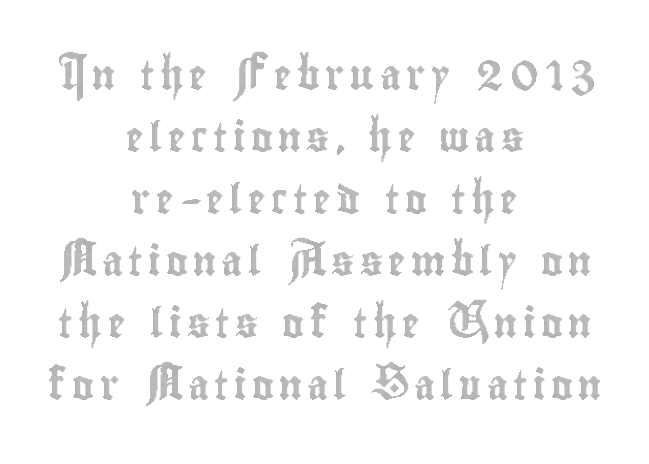
Each new line begins a long way beneath the previous one. You could not count columns in this text — the font is proportionally spaced. Quick note: not italic, upright. Just letters on the line, the space beneath them empty.
